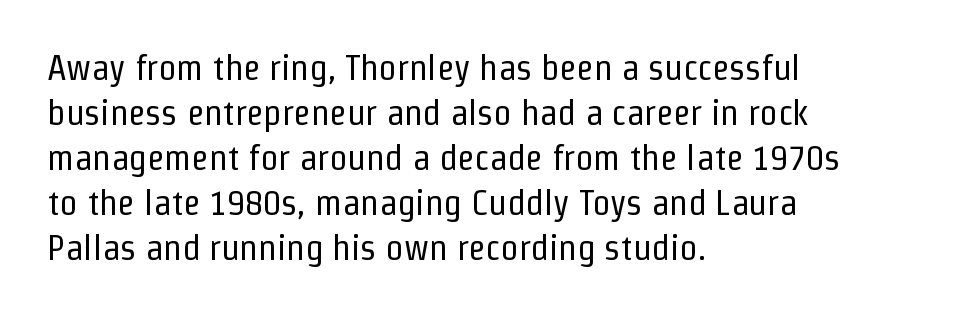
Lines of text with bare space underneath. Examine the stroke ends and you'll find no serifs. The passage shown is typed in a proportional face where columns would drift. Short and long lines alike share a common starting point at left. The letters stand upright; this is a roman face. No letter is thick-stroked: the sample isn't bold.
